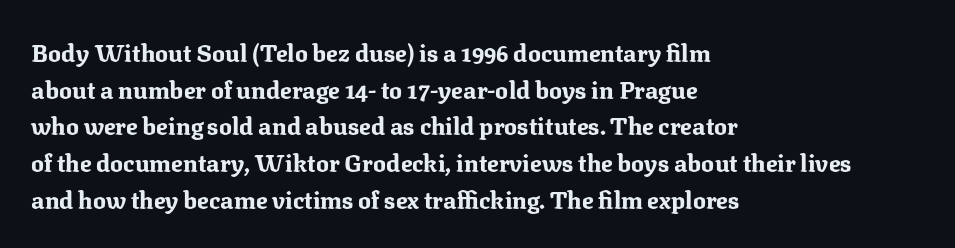
The image shows 24 px bold type, upright; set left-aligned, normal line spacing (1.53x), normal letter spacing, not underlined.
